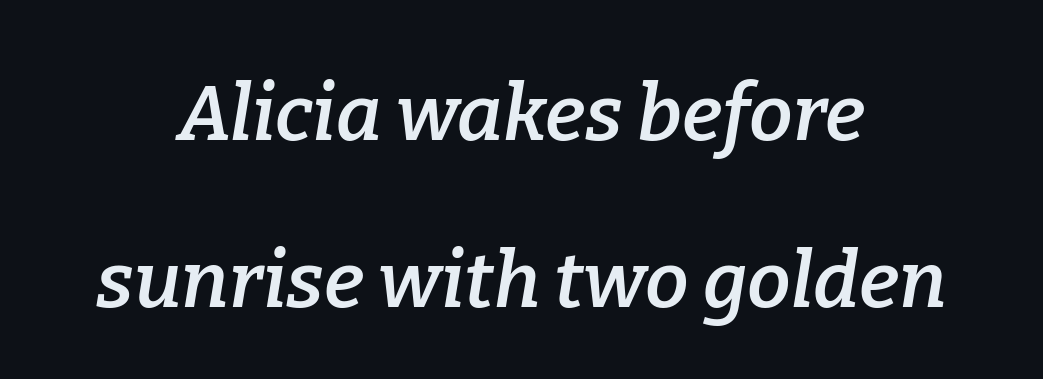
{"serif": "yes", "italic": "yes", "lean": "right", "slant_degrees": 9, "bold": "semi", "weight": "semibold", "width": "normal", "stroke_contrast": "low", "x_height": "medium", "monospaced": "no", "underline": "no", "align": "center", "line_spacing": "loose", "line_spacing_ratio": 2.14, "letter_spacing": "normal", "letter_spacing_em": 0.0, "glyph_px": 78}
